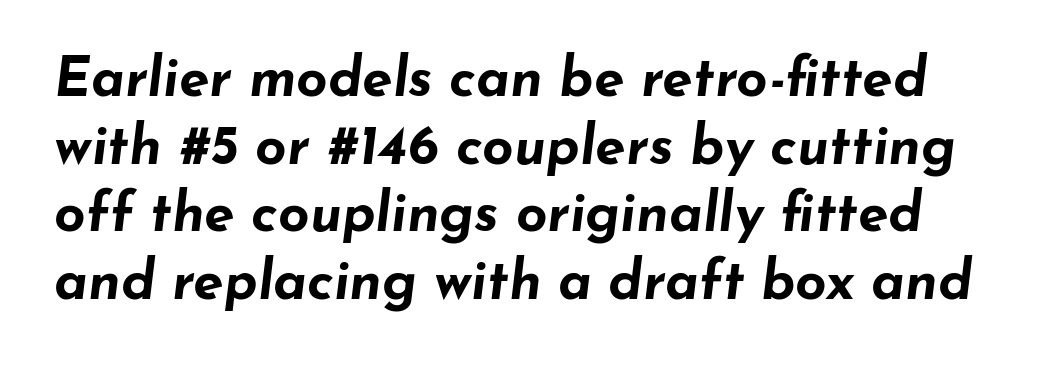
Think of a printed novel: that variable character pitch is what you see here. The font's italic variant was chosen for this text. Caption: standard tracking, unaltered. Just letters on the line, the space beneath them empty. Is the type bold? Yes — the strokes are clearly thick and heavy.
